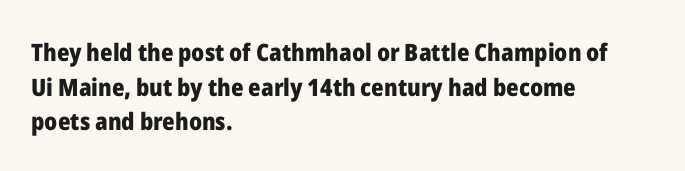
Q: Is the text bold? A: Yes.
Q: Is the text italic (slanted)? A: No, it is upright.
Q: Is the text underlined? A: No.
Q: How is the paragraph aligned? A: Left-aligned.
Q: Is the spacing between letters normal or unusually wide? A: Normal.
Q: Is the spacing between lines tight, normal or loose? A: Normal.
